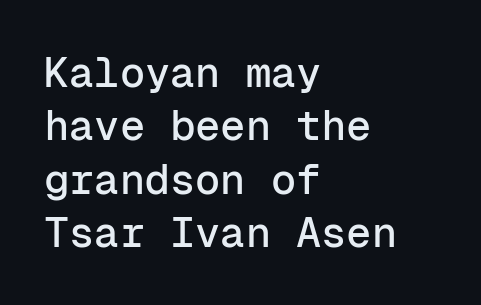
{"serif": "no", "italic": "no", "width": "normal", "stroke_contrast": "low", "x_height": "medium", "monospaced": "yes", "underline": "no", "align": "left", "line_spacing": "normal", "line_spacing_ratio": 1.27, "letter_spacing": "normal", "letter_spacing_em": 0.0, "glyph_px": 42}
